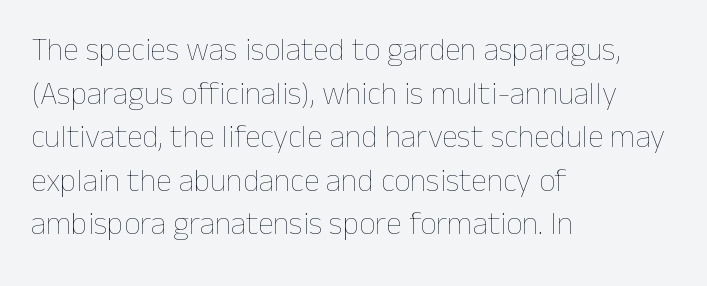
A typesetter would call this leading conventional body-copy spacing. If you drew a line through each stem, it would be perfectly vertical. The gap between lines stays unmarked. Think of a printed novel: that variable character pitch is what you see here.
